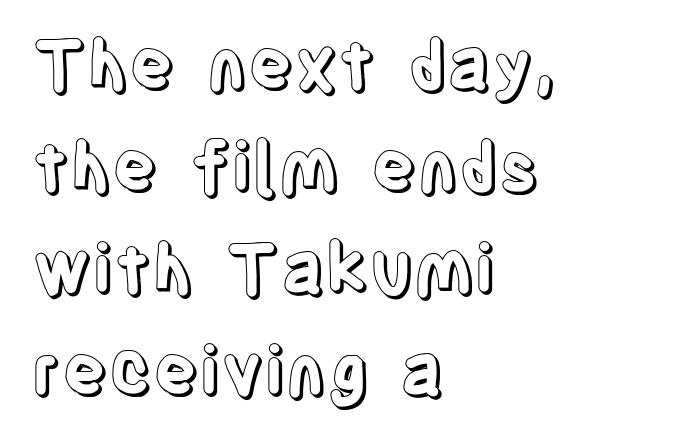
{"italic": "no", "width": "condensed", "x_height": "large", "monospaced": "no", "underline": "no", "align": "left", "line_spacing": "normal", "line_spacing_ratio": 1.5, "letter_spacing": "normal", "letter_spacing_em": 0.0, "glyph_px": 68}
